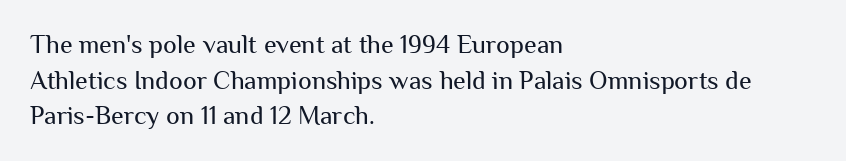
Q: Is the text bold? A: No.
Q: Is the text italic (slanted)? A: No, it is upright.
Q: Is the text underlined? A: No.
Q: How is the paragraph aligned? A: Left-aligned.
Q: Is the spacing between letters normal or unusually wide? A: Normal.
Q: Is the spacing between lines tight, normal or loose? A: Normal.
